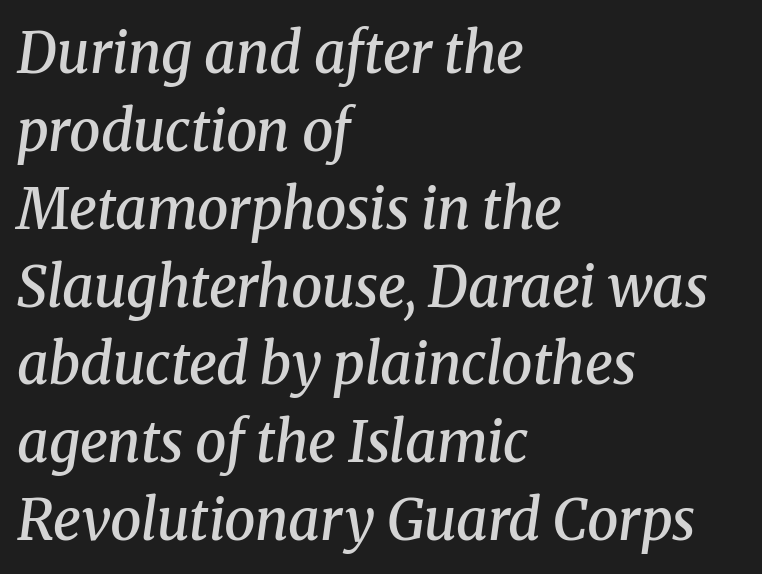
This rendering employs a face with finishing strokes, i.e., a serif. On the weight axis this lands at semibold, roughly 600. If you drew a line through each stem, it would be angled. Words appear dense and cohesive because spacing is normal.
